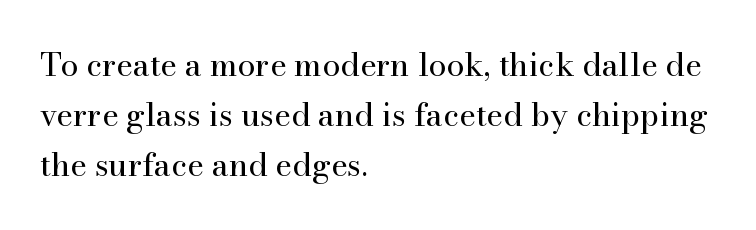
The text block is weighted toward the left margin, trailing off unevenly rightward. A roman cut, with each character standing at attention. Font category for this specimen: serif. Rows of type keep a routine distance in the vertical direction.
